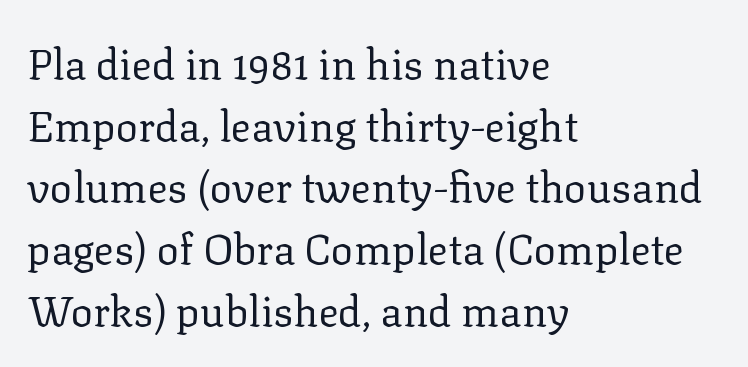
Tall strokes in this sample are plumb rather than angled. The typeface chosen for these lines features serifs. The letters look calm and open, with moderate or lighter stems. These lines are set flush left with a ragged right edge. Vertical spacing — default.
